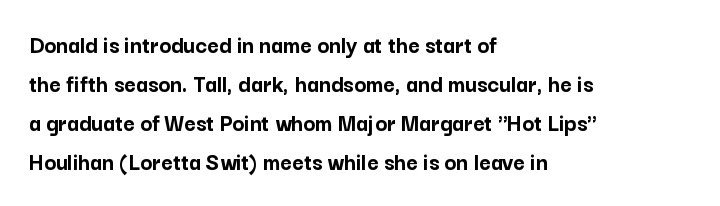
Vertical strokes here are truly vertical. In terms of letterspacing, this is plain default setting. This block has exactly the height ordinary leading produces. Pretty heavy lettering here — definitely bold.
